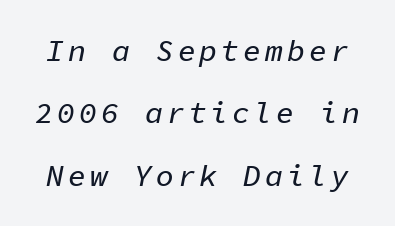
{"italic": "yes", "lean": "right", "slant_degrees": 11, "width": "normal", "stroke_contrast": "low", "x_height": "medium", "monospaced": "yes", "underline": "no", "line_spacing": "loose", "line_spacing_ratio": 2.08, "glyph_px": 30}
